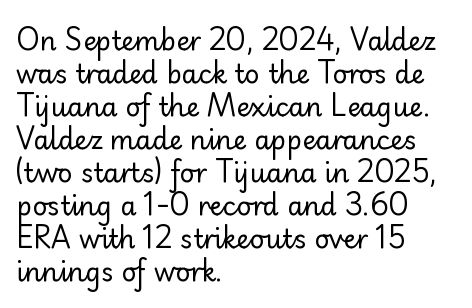
{"italic": "no", "bold": "no", "underline": "no", "align": "left", "line_spacing": "normal", "line_spacing_ratio": 1.27, "letter_spacing": "normal", "letter_spacing_em": 0.0, "glyph_px": 26}
